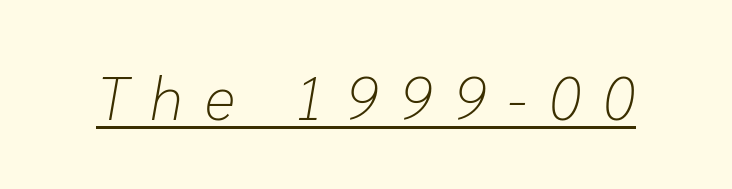
No heavy texture on the line: the type isn't bold. This sample uses expanded letter spacing, leaving extra air between glyphs. Characters are canted at an angle relative to the baseline's perpendicular. Glance below the letters and you will spot a drawn line.
